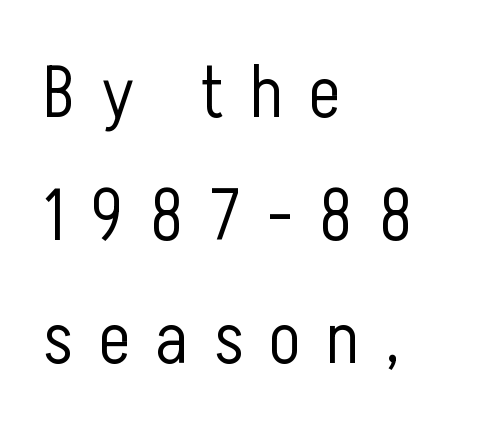
{"serif": "no", "italic": "no", "bold": "no", "weight": "light", "width": "condensed", "stroke_contrast": "low", "x_height": "medium", "monospaced": "no", "underline": "no", "align": "left", "line_spacing": "normal", "line_spacing_ratio": 1.66, "letter_spacing": "wide", "letter_spacing_em": 0.35, "glyph_px": 74}
